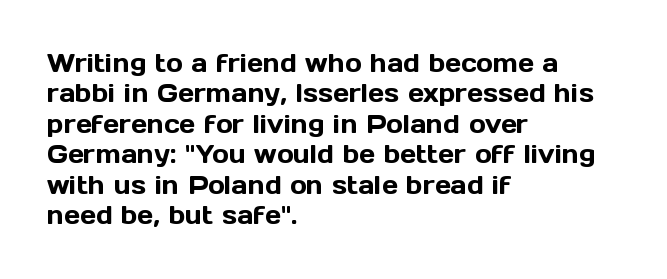
The image shows 25 px text type, upright; set left-aligned, line spacing 1.22x, normal letter spacing, not underlined.
